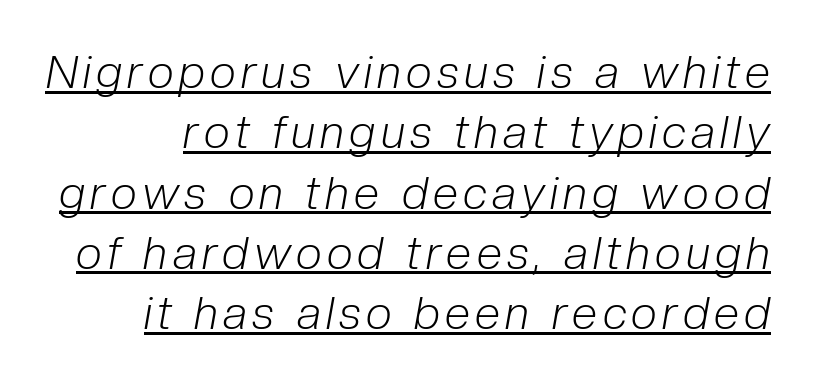
The image shows 46 px light, condensed type, italic (leaning right); set normal line spacing (1.31x), underlined; low stroke contrast and a medium x-height.
